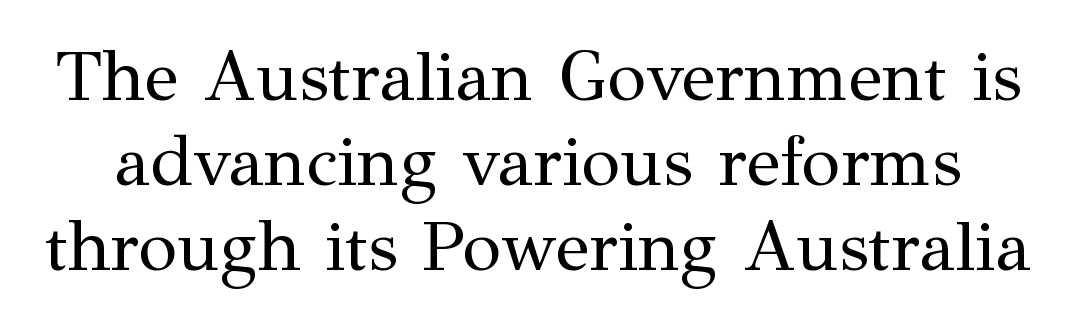
Counters stay open thanks to moderate or lighter strokes. A bare baseline throughout the passage. Style check: upright. Honestly, the letter spacing is just normal — you wouldn't notice it.
